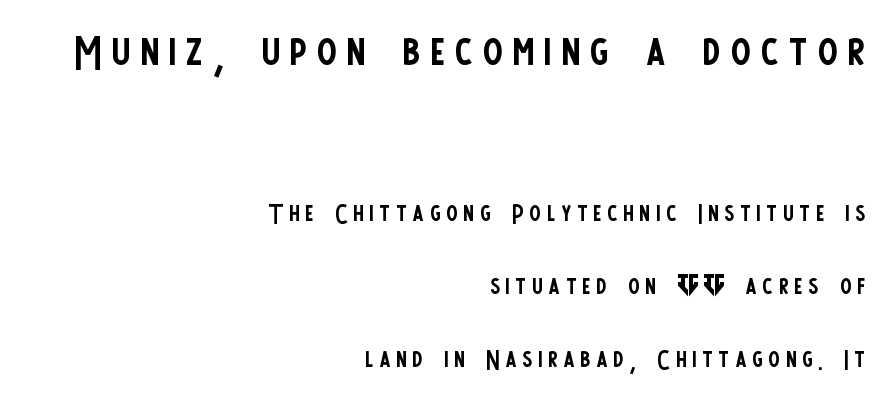
The image shows 59 px regular-weight, condensed sans-serif type, upright; set right-aligned, loose line spacing (2.14x), not underlined; the first (top) block is 1.74x larger; low stroke contrast and a large x-height.
